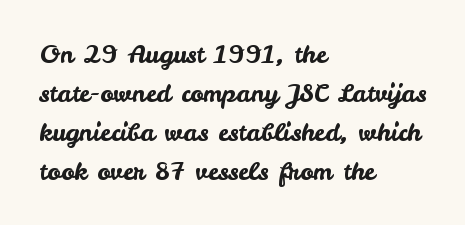
{"underline": "no", "align": "left", "line_spacing": "normal", "line_spacing_ratio": 1.56, "letter_spacing": "normal", "letter_spacing_em": 0.0, "glyph_px": 25}
